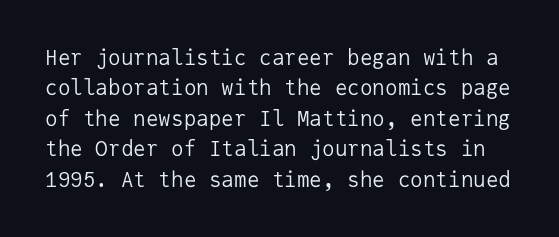
The image shows 21 px text type, upright; set normal line spacing (1.45x), normal letter spacing, not underlined.
